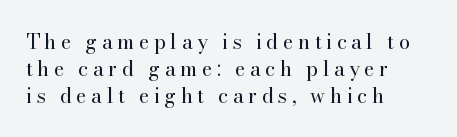
{"italic": "no", "bold": "no", "underline": "no", "align": "left", "line_spacing": "normal", "line_spacing_ratio": 1.34, "letter_spacing": "wide", "letter_spacing_em": 0.23, "glyph_px": 20}
